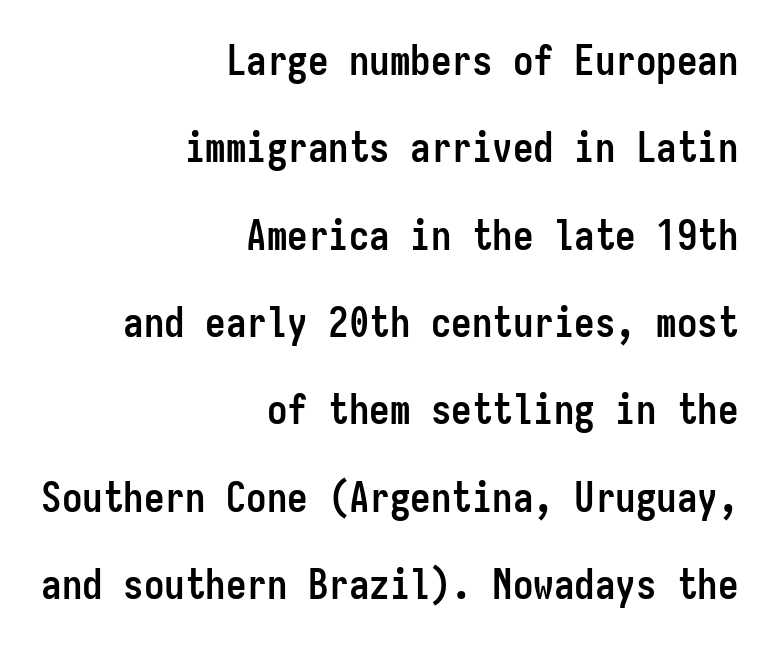
Q: Is the text bold? A: Yes.
Q: Is the text italic (slanted)? A: No, it is upright.
Q: Is the typeface a serif or a sans-serif typeface? A: Sans-serif.
Q: Is the text underlined? A: No.
Q: How is the paragraph aligned? A: Right-aligned.
Q: Is the spacing between letters normal or unusually wide? A: Normal.
Q: Is the spacing between lines tight, normal or loose? A: Loose.
Q: Width (condensed, normal, or wide)? A: Condensed.
Q: Stroke contrast? A: Low.
Q: x-height? A: Medium.
Q: Monospaced? A: Yes.
